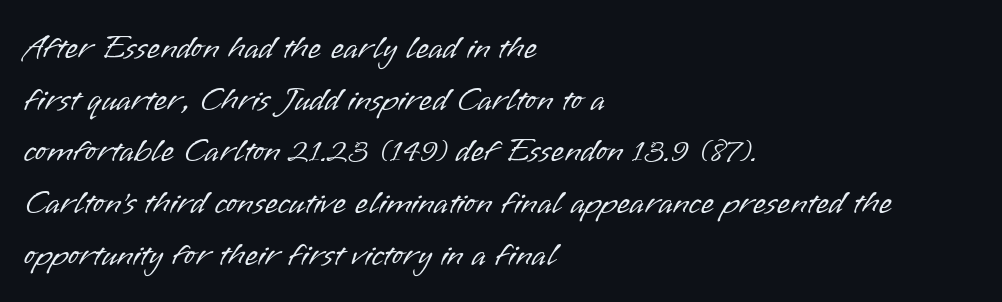
Evenly set lines give the paragraph a standard silhouette. The ragged edge is on the right, which tells us the setting is flush left. Inter-character spacing is left at the font's built-in metrics. Think of a printed novel: that variable character pitch is what you see here.
